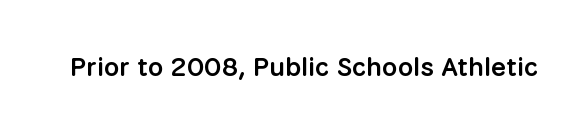
Honestly, the letter spacing is just normal — you wouldn't notice it. Only glyphs here, with clear space below each row. The typography opts for an upright posture over an oblique one. Set as a demibold, roughly 600 on the weight scale.
